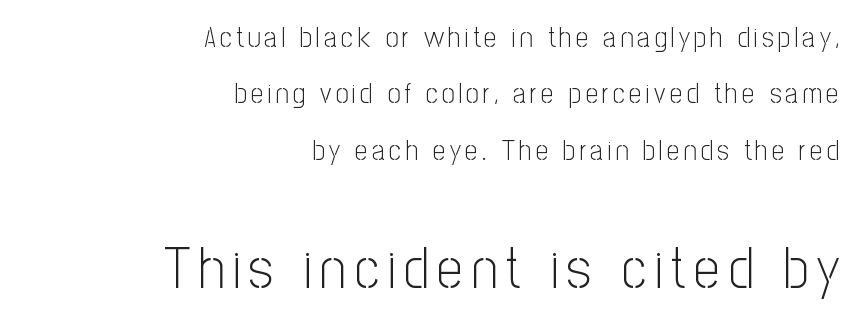
Q: Is the text bold? A: No.
Q: Is the text italic (slanted)? A: No, it is upright.
Q: Is the typeface a serif or a sans-serif typeface? A: Sans-serif.
Q: Is the text underlined? A: No.
Q: How is the paragraph aligned? A: Right-aligned.
Q: Is the spacing between lines tight, normal or loose? A: Loose.
Q: Which block of text is set in a larger size, the first (top) or the second (bottom)? A: The second (bottom) one.
Q: Width (condensed, normal, or wide)? A: Condensed.
Q: Stroke contrast? A: Low.
Q: x-height? A: Medium.
Q: Monospaced? A: No.
